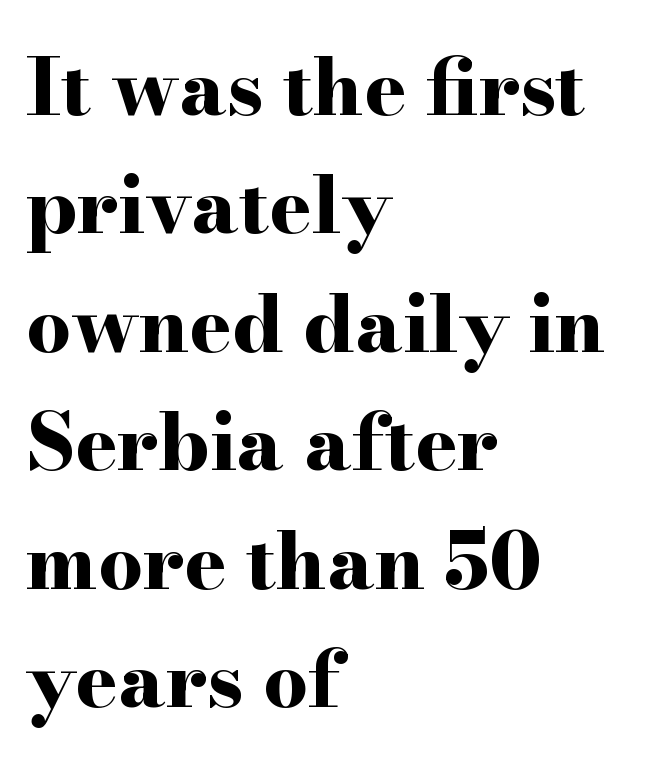
{"serif": "yes", "italic": "no", "bold": "yes", "weight": "bold", "width": "wide", "stroke_contrast": "high", "x_height": "small", "monospaced": "no", "underline": "no", "align": "left", "line_spacing": "normal", "line_spacing_ratio": 1.5, "letter_spacing": "normal", "letter_spacing_em": 0.0, "glyph_px": 79}
